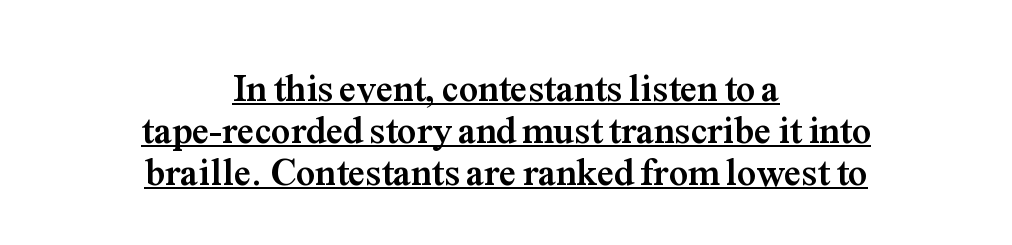
{"serif": "yes", "italic": "no", "bold": "yes", "weight": "semibold", "width": "normal", "stroke_contrast": "medium", "x_height": "medium", "monospaced": "no", "underline": "yes", "align": "center", "line_spacing": "tight", "line_spacing_ratio": 1.11, "letter_spacing": "normal", "letter_spacing_em": 0.0, "glyph_px": 38}
